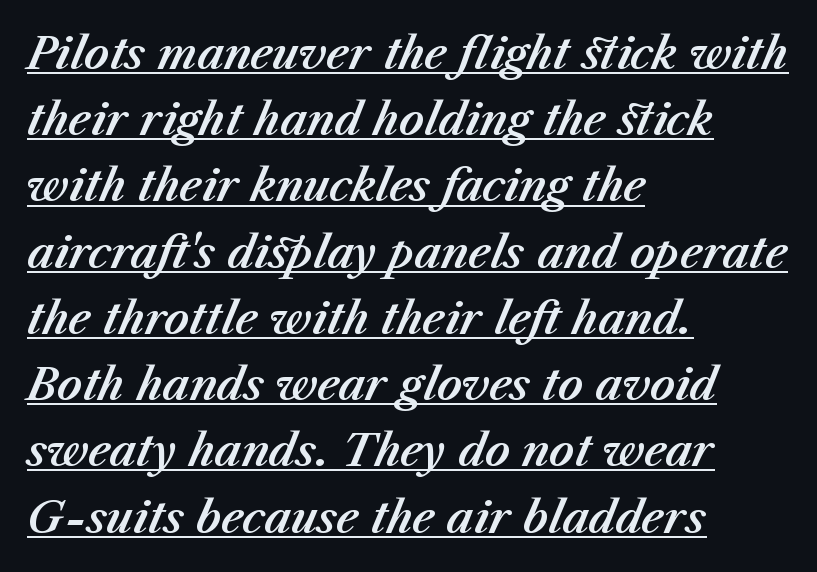
The image shows 43 px text type, italic (leaning right); set left-aligned, normal line spacing (1.54x), normal letter spacing, underlined; medium stroke contrast and a medium x-height.
